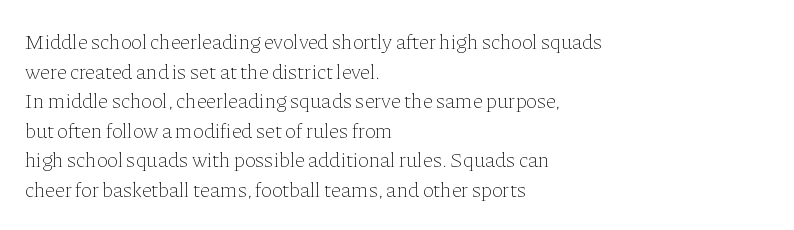
{"italic": "no", "bold": "no", "underline": "no", "align": "left", "line_spacing": "normal", "line_spacing_ratio": 1.41, "letter_spacing": "normal", "letter_spacing_em": 0.0, "glyph_px": 21}
